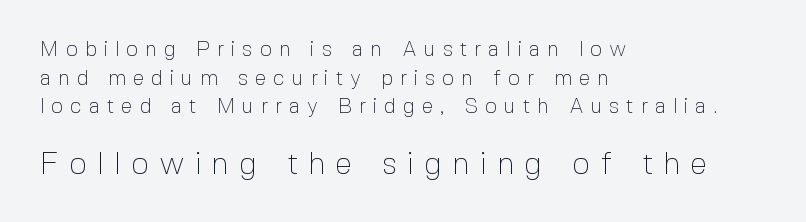
Regarding leading, the lines here are spaced in the standard way. Looks like regular typesetting: each glyph gets only the width it needs. The rendering shows plain stroke endings on the letterforms — a sans-serif design. The space beneath each line is pristine and unruled. These lines have a slow, spaced-out rhythm from letter to letter.
